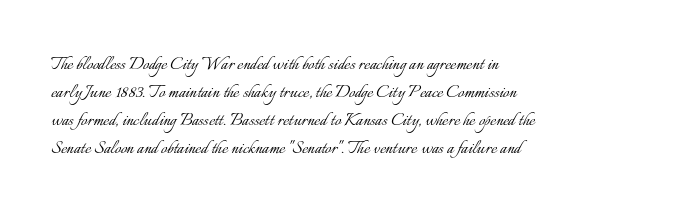
No extra ink here — the face is not bold. Students, observe: this is what conventionally led text looks like. Visually the block forms a straight wall on the left and a jagged coastline on the right. Clear beneath every line of the passage.
